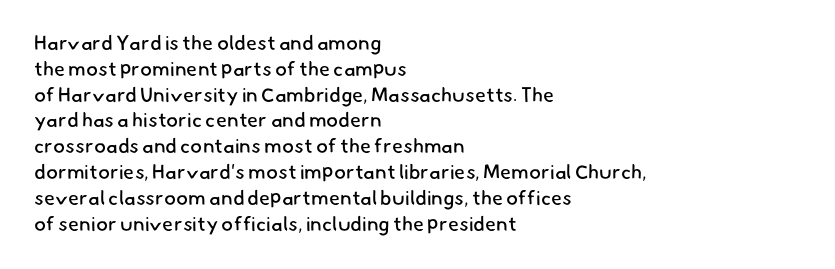
The image shows 20 px text type; set left-aligned, normal line spacing (1.29x), normal letter spacing, not underlined.
